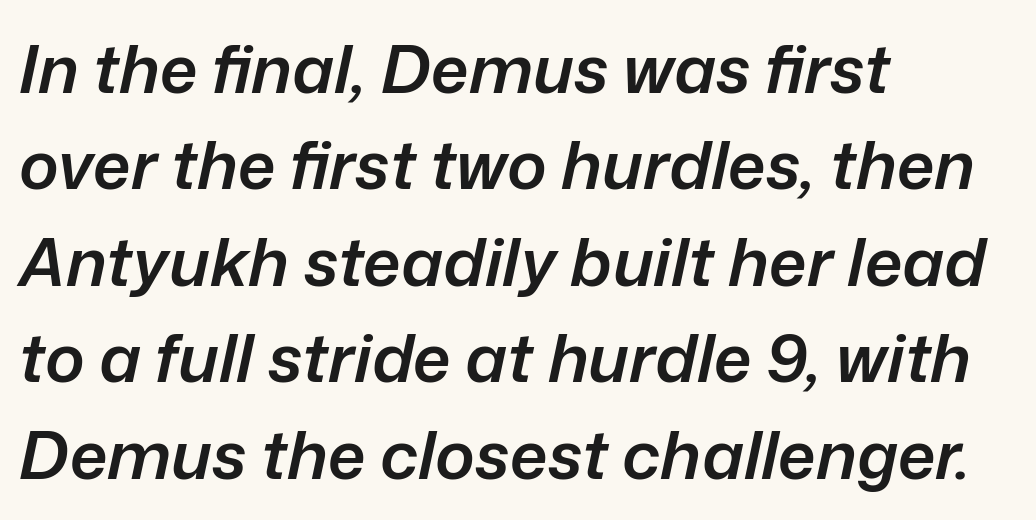
Q: Is the text bold? A: Semi-bold.
Q: Is the text italic (slanted)? A: Yes, it leans right by about 12 degrees.
Q: Is the text underlined? A: No.
Q: How is the paragraph aligned? A: Left-aligned.
Q: Is the spacing between letters normal or unusually wide? A: Normal.
Q: Is the spacing between lines tight, normal or loose? A: Normal.
Q: Width (condensed, normal, or wide)? A: Normal.
Q: Stroke contrast? A: Low.
Q: x-height? A: Medium.
Q: Monospaced? A: No.
